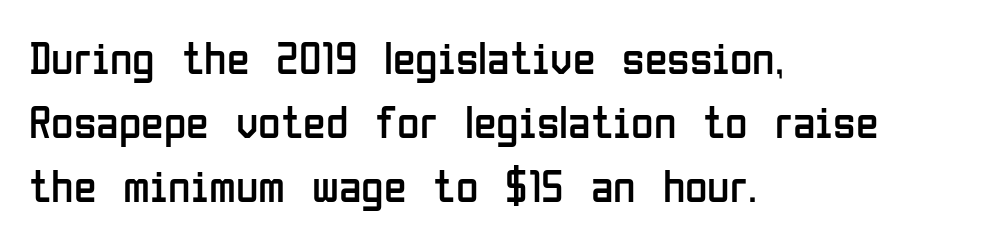
{"serif": "no", "italic": "no", "bold": "no", "weight": "regular", "width": "condensed", "stroke_contrast": "low", "x_height": "medium", "monospaced": "no", "underline": "no", "align": "left", "line_spacing": "normal", "line_spacing_ratio": 1.39, "letter_spacing": "normal", "letter_spacing_em": 0.0, "glyph_px": 46}
